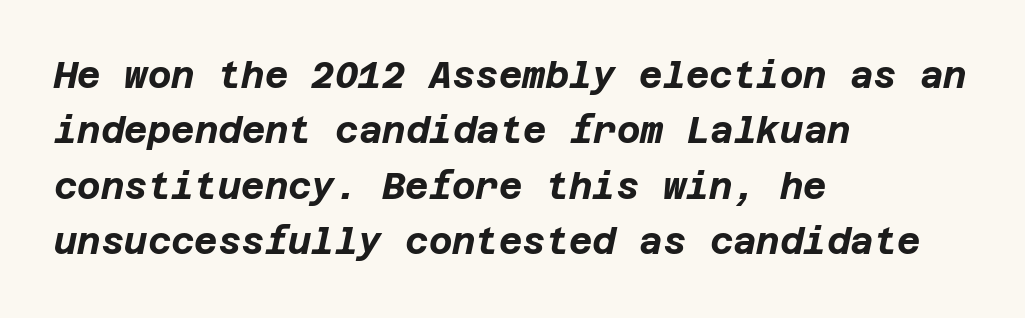
Q: Is the text bold? A: Yes.
Q: Is the text italic (slanted)? A: Yes, it leans right by about 12 degrees.
Q: Is the text underlined? A: No.
Q: How is the paragraph aligned? A: Left-aligned.
Q: Is the spacing between letters normal or unusually wide? A: Normal.
Q: Is the spacing between lines tight, normal or loose? A: Normal.
Q: Width (condensed, normal, or wide)? A: Normal.
Q: Stroke contrast? A: Low.
Q: x-height? A: Large.
